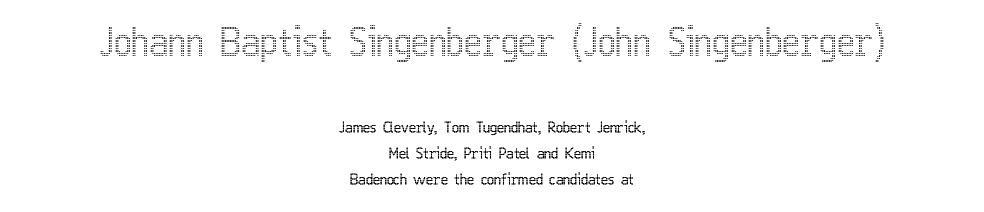
The image shows 38 px condensed type, upright; set centered, line spacing 1.75x, normal letter spacing, not underlined; the first (top) block is 2.53x larger; a medium x-height.
